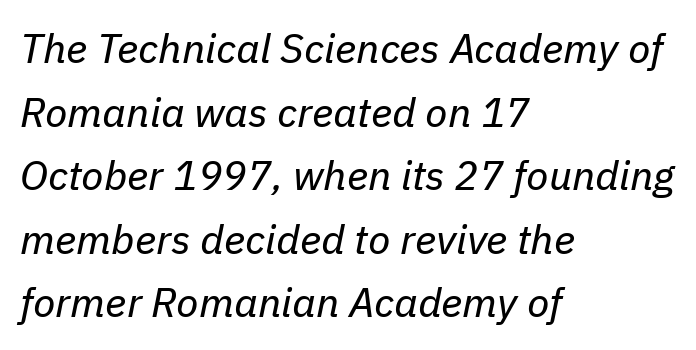
{"italic": "yes", "lean": "right", "slant_degrees": 11, "bold": "no", "weight": "regular", "width": "normal", "stroke_contrast": "low", "x_height": "medium", "monospaced": "no", "underline": "no", "align": "left", "line_spacing": "normal", "line_spacing_ratio": 1.55, "letter_spacing": "normal", "letter_spacing_em": 0.0, "glyph_px": 41}
